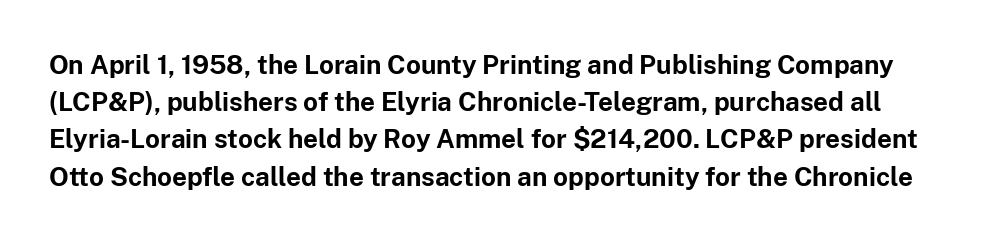
The image shows 26 px bold type, upright; set normal line spacing (1.43x), normal letter spacing, not underlined.
